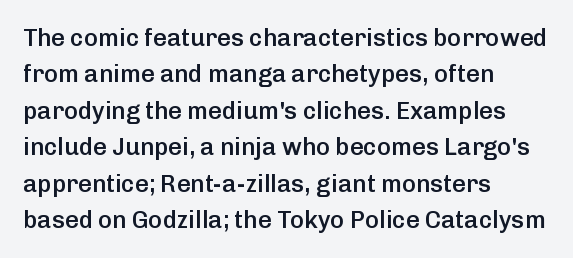
{"italic": "no", "bold": "semi", "underline": "no", "align": "left", "line_spacing": "normal", "line_spacing_ratio": 1.52, "letter_spacing": "normal", "letter_spacing_em": 0.0, "glyph_px": 24}
